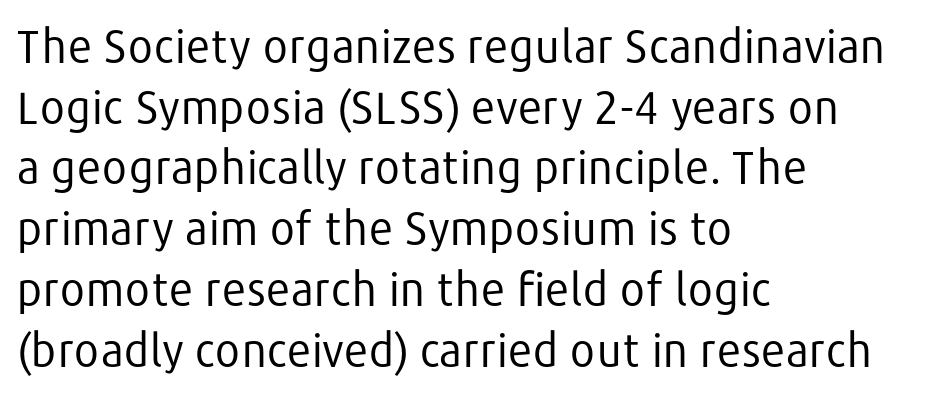
{"serif": "no", "italic": "no", "bold": "no", "weight": "regular", "width": "normal", "stroke_contrast": "low", "x_height": "medium", "monospaced": "no", "underline": "no", "align": "left", "line_spacing": "normal", "line_spacing_ratio": 1.35, "letter_spacing": "normal", "letter_spacing_em": 0.0, "glyph_px": 45}
